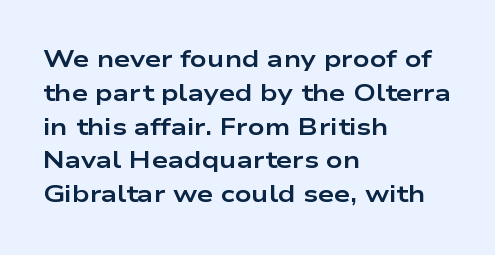
Q: Is the text bold? A: Yes.
Q: Is the text italic (slanted)? A: No, it is upright.
Q: Is the text underlined? A: No.
Q: How is the paragraph aligned? A: Left-aligned.
Q: Is the spacing between letters normal or unusually wide? A: Normal.
Q: Is the spacing between lines tight, normal or loose? A: Normal.
